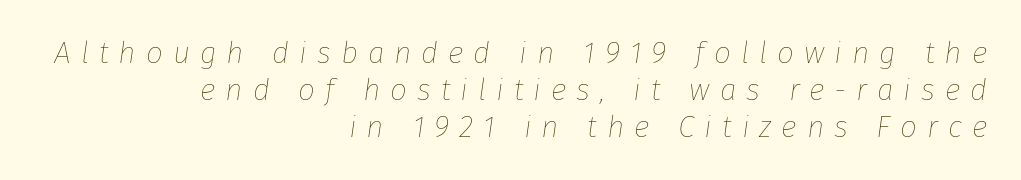
Honestly, the letter spacing is so wide it's the main thing you notice. This sample has the flowing, uneven cadence of proportional lettering. The specimen reads as italic at a glance. The weight tops out at a normal text grade. Decoration check: the copy has no underline. If you drew a ruler down the right edge, every line would touch it.
